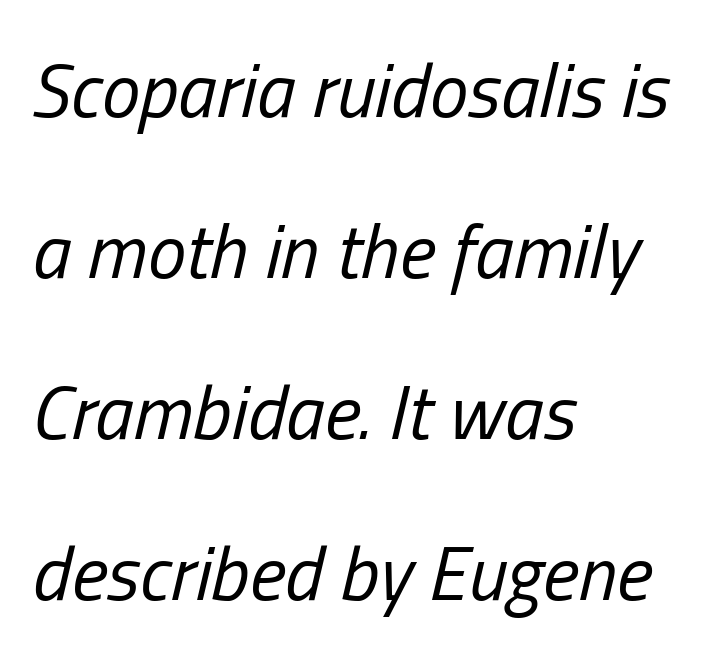
Between one letter and the next there's only the usual sliver of space. One-word summary of the alignment: left. This sample uses an oblique cut, with every glyph tilted off the vertical. The strokes are not fattened; the text isn't bold.
